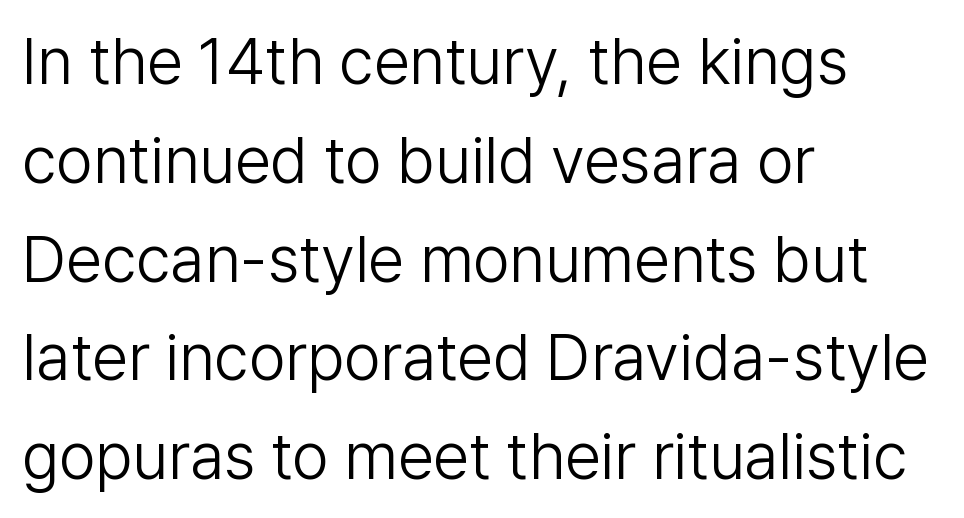
The line texture is even and compact thanks to regular tracking. You can tell it's not italic because the verticals are truly vertical. Has an underline been added? It has not. Do the characters align in a grid? No, the font is proportional.
